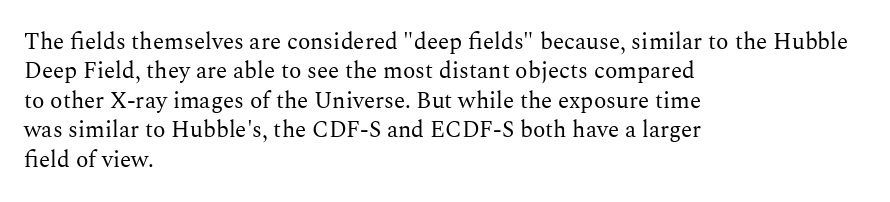
The image shows 23 px text type, upright; set left-aligned, normal line spacing (1.28x), normal letter spacing, not underlined.
